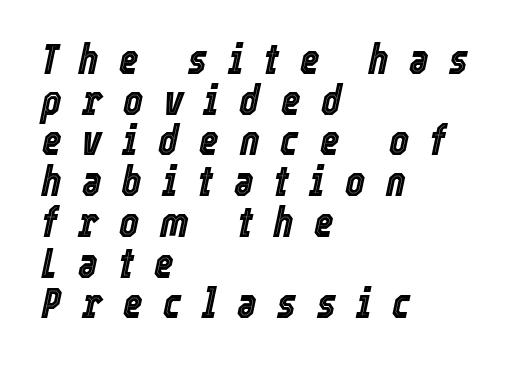
{"italic": "yes", "lean": "right", "slant_degrees": 12, "width": "condensed", "x_height": "medium", "monospaced": "no", "underline": "no", "align": "left", "line_spacing": "tight", "line_spacing_ratio": 0.97, "letter_spacing": "wide", "letter_spacing_em": 0.49, "glyph_px": 42}
